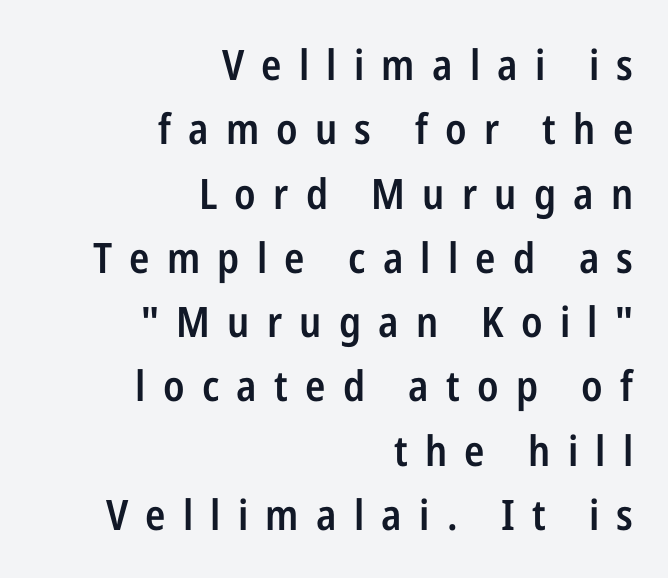
{"serif": "no", "italic": "no", "bold": "semi", "weight": "semibold", "width": "condensed", "stroke_contrast": "low", "x_height": "medium", "monospaced": "no", "underline": "no", "align": "right", "line_spacing": "normal", "line_spacing_ratio": 1.53, "letter_spacing": "wide", "letter_spacing_em": 0.41, "glyph_px": 42}
